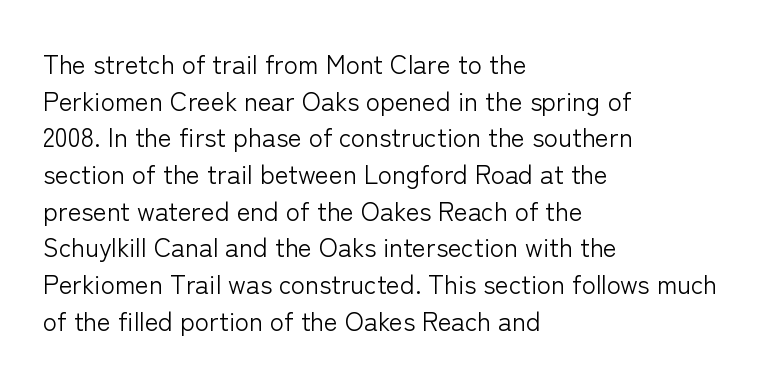
{"italic": "no", "bold": "no", "underline": "no", "align": "left", "line_spacing": "normal", "line_spacing_ratio": 1.41, "letter_spacing": "normal", "letter_spacing_em": 0.0, "glyph_px": 26}
